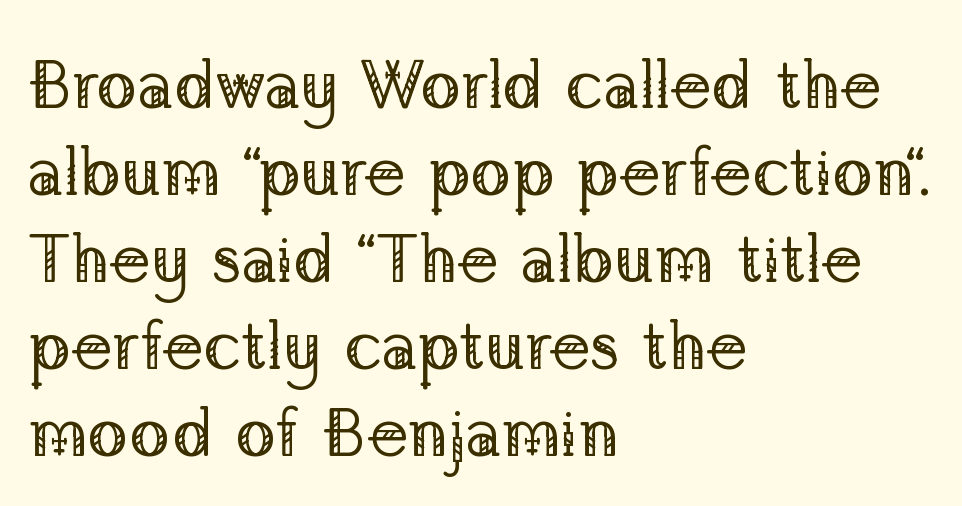
Q: Is the text bold? A: No.
Q: Is the text italic (slanted)? A: No, it is upright.
Q: Is the typeface a serif or a sans-serif typeface? A: Serif.
Q: Is the text underlined? A: No.
Q: How is the paragraph aligned? A: Left-aligned.
Q: Is the spacing between letters normal or unusually wide? A: Normal.
Q: Is the spacing between lines tight, normal or loose? A: Normal.
Q: Width (condensed, normal, or wide)? A: Normal.
Q: Stroke contrast? A: Low.
Q: x-height? A: Medium.
Q: Monospaced? A: No.
